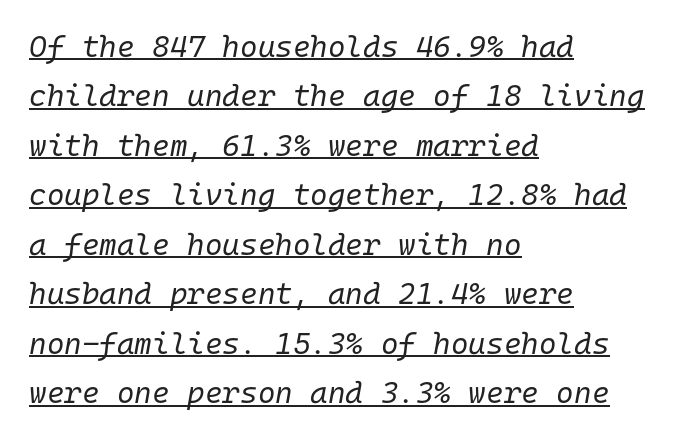
Characters follow at the spacing the type designer built in. This block has exactly the height ordinary leading produces. Style check: oblique. Fixed-width glyphs throughout — classic coding-font behaviour.
